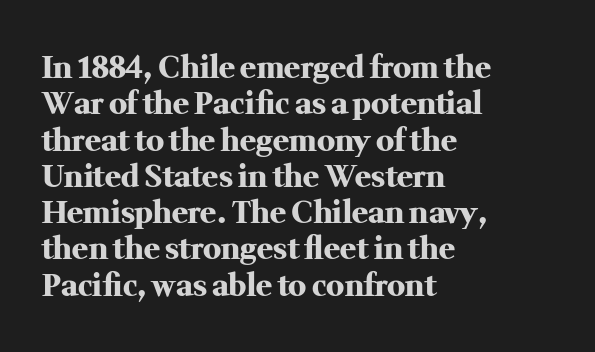
Q: Is the text bold? A: Yes.
Q: Is the text italic (slanted)? A: No, it is upright.
Q: Is the typeface a serif or a sans-serif typeface? A: Serif.
Q: Is the text underlined? A: No.
Q: How is the paragraph aligned? A: Left-aligned.
Q: Is the spacing between letters normal or unusually wide? A: Normal.
Q: Width (condensed, normal, or wide)? A: Normal.
Q: Stroke contrast? A: Medium.
Q: x-height? A: Medium.
Q: Monospaced? A: No.
